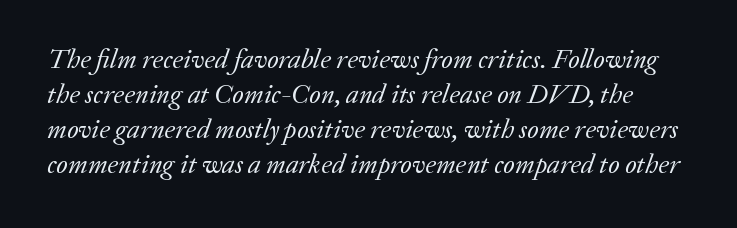
Is there much room between lines? A standard amount, neither cramped nor airy. Observe the lean: these are italic letterforms. This is not heavy type; no bold has been used. The line texture is even and compact thanks to regular tracking. Lines of text with bare space underneath.
